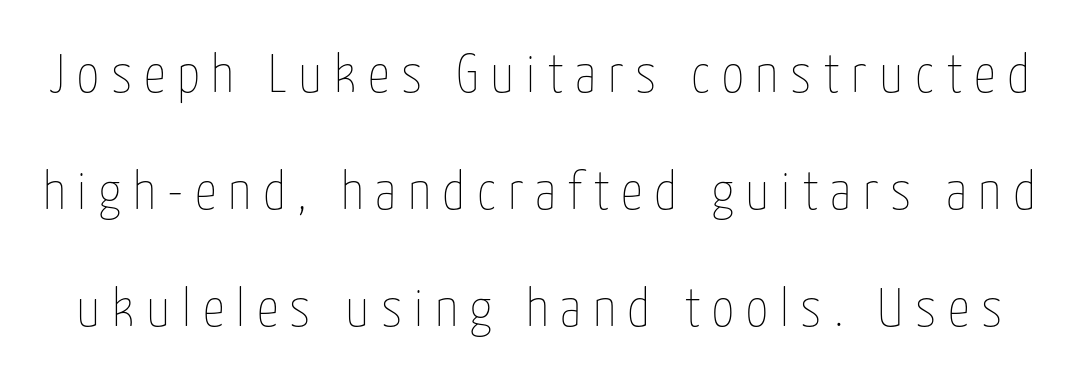
{"italic": "no", "bold": "no", "weight": "thin", "width": "condensed", "stroke_contrast": "low", "x_height": "medium", "monospaced": "no", "underline": "no", "line_spacing": "loose", "line_spacing_ratio": 2.17, "letter_spacing": "wide", "letter_spacing_em": 0.22, "glyph_px": 54}
